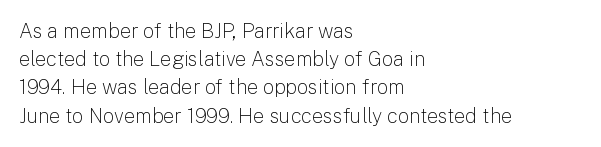
Nobody drew a line under any word here. When letters stand straight like this, we call the style roman or upright. The lines sit at an ordinary, default distance from one another. Summary of weight: not heavy and not bold.
